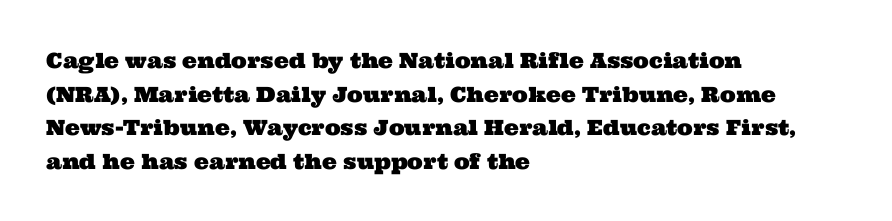
Q: Is the text underlined? A: No.
Q: How is the paragraph aligned? A: Left-aligned.
Q: Is the spacing between letters normal or unusually wide? A: Normal.
Q: Is the spacing between lines tight, normal or loose? A: Normal.
